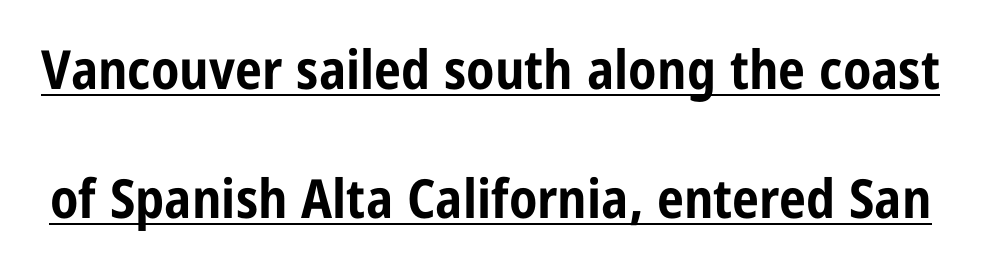
A great deal of white space separates one row of letters from the next. Stroke thickness is high; the sample reads as a true bold. Ordinary non-slanted type is in use. You could not count columns in this text — the font is proportionally spaced. The rendering uses the underline text-decoration.
